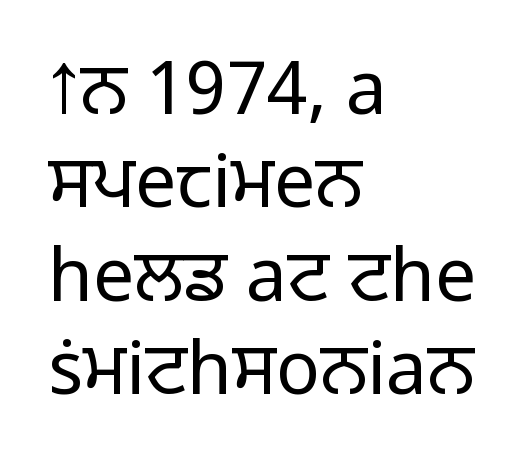
These lines are set flush left with a ragged right edge. What kind of face is this? One without serifs — a sans. Bold? No — there's no thickening of the strokes. This sample uses plain, unmodified letter spacing. How would I describe the line gaps? Plain and ordinary.
